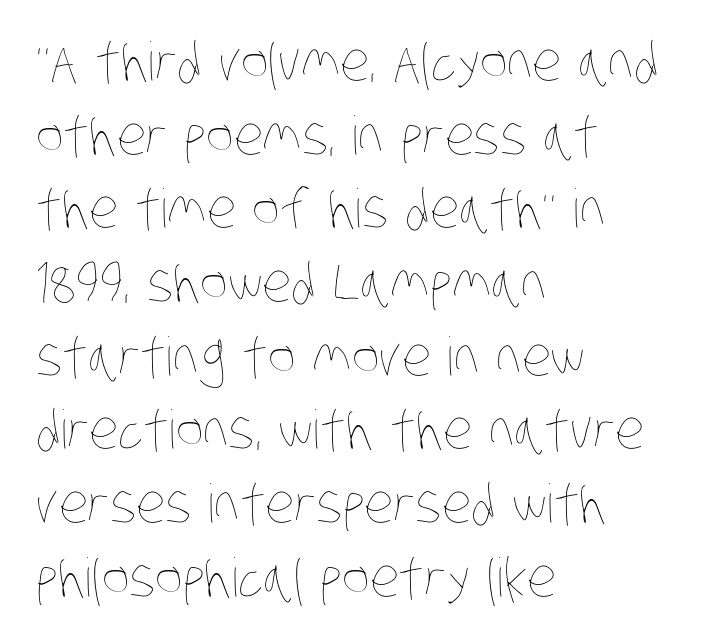
Q: Is the text bold? A: No.
Q: Is the text underlined? A: No.
Q: How is the paragraph aligned? A: Left-aligned.
Q: Is the spacing between letters normal or unusually wide? A: Normal.
Q: Is the spacing between lines tight, normal or loose? A: Normal.
Q: Width (condensed, normal, or wide)? A: Condensed.
Q: Stroke contrast? A: Low.
Q: x-height? A: Large.
Q: Monospaced? A: No.
